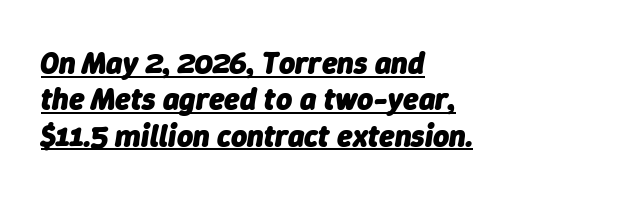
The image shows 31 px heavy type, italic (leaning right); set left-aligned, line spacing 1.17x, normal letter spacing, underlined; low stroke contrast and a medium x-height.
